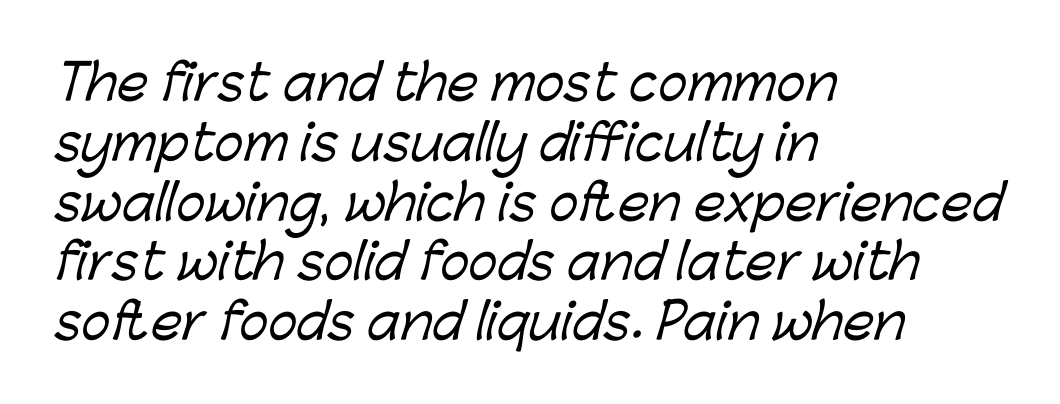
Letter spacing: default. Lines of text with bare space underneath. Each line starts at the same left margin while the right side varies. The rendering uses natural spacing where letterforms have individual widths. The typeface chosen for these lines omits serifs.
